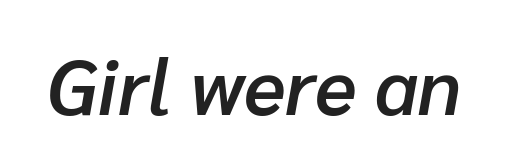
{"italic": "yes", "lean": "right", "slant_degrees": 10, "bold": "semi", "weight": "semibold", "width": "normal", "stroke_contrast": "low", "x_height": "medium", "monospaced": "no", "underline": "no", "letter_spacing": "normal", "letter_spacing_em": 0.0, "glyph_px": 78}
